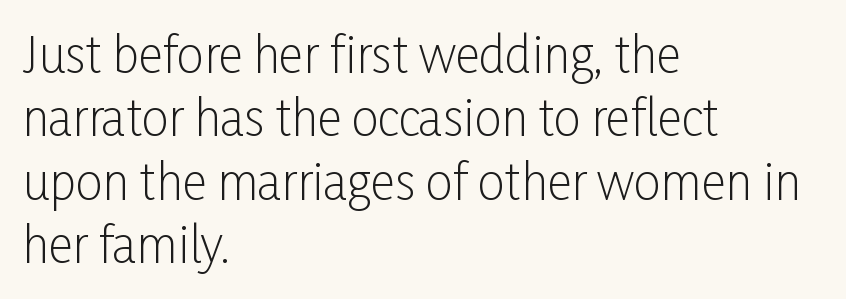
Is the letter spacing exaggerated? No — it looks like the ordinary default. Note the varied advance widths — an 'i' is clearly narrower than an 'm'. The rendering anchors every line to the left-hand side. This rendering features lettering with no underline. This sample uses a sans-serif face. Is this a heavy cut? Hardly; it is regular or lighter.
